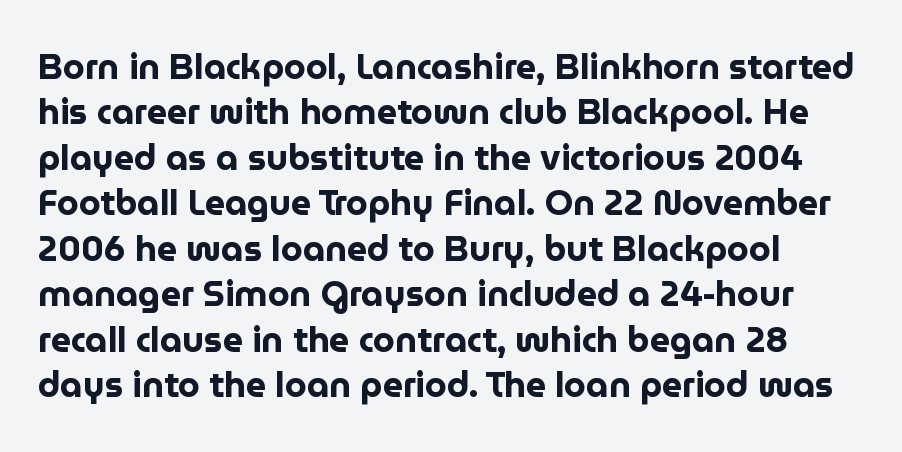
The image shows 35 px bold sans-serif type, upright; set left-aligned, normal line spacing (1.3x), normal letter spacing, not underlined; low stroke contrast and a medium x-height.
